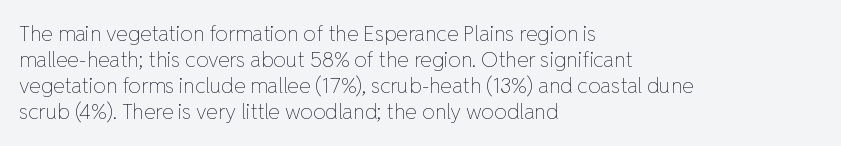
The image shows 21 px text type, upright; set left-aligned, line spacing 1.24x, normal letter spacing, not underlined.
